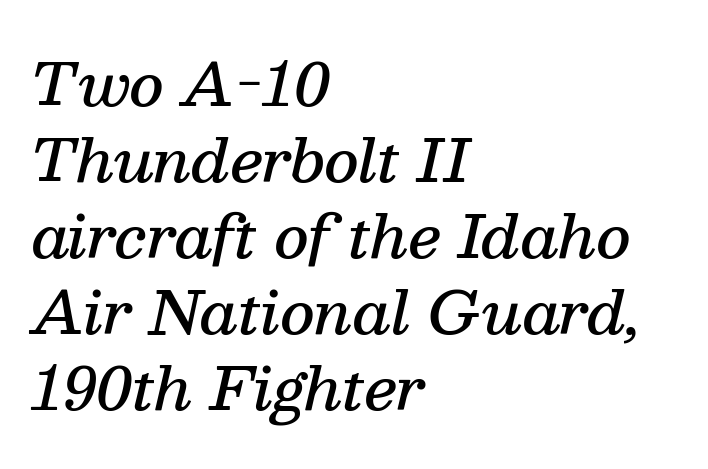
Q: Is the text bold? A: Semi-bold.
Q: Is the text italic (slanted)? A: Yes, it leans right by about 13 degrees.
Q: Is the typeface a serif or a sans-serif typeface? A: Serif.
Q: Is the text underlined? A: No.
Q: How is the paragraph aligned? A: Left-aligned.
Q: Is the spacing between letters normal or unusually wide? A: Normal.
Q: Is the spacing between lines tight, normal or loose? A: Normal.
Q: Width (condensed, normal, or wide)? A: Normal.
Q: Stroke contrast? A: Medium.
Q: x-height? A: Medium.
Q: Monospaced? A: No.
